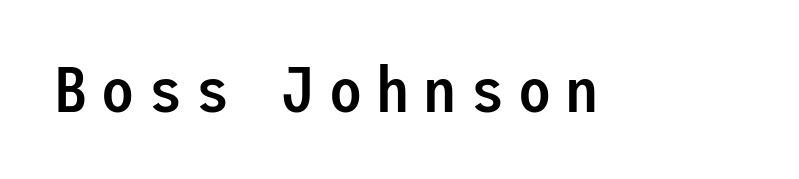
Q: Is the text bold? A: Semi-bold.
Q: Is the text italic (slanted)? A: No, it is upright.
Q: Is the typeface a serif or a sans-serif typeface? A: Sans-serif.
Q: Is the text underlined? A: No.
Q: Width (condensed, normal, or wide)? A: Normal.
Q: Stroke contrast? A: Low.
Q: x-height? A: Medium.
